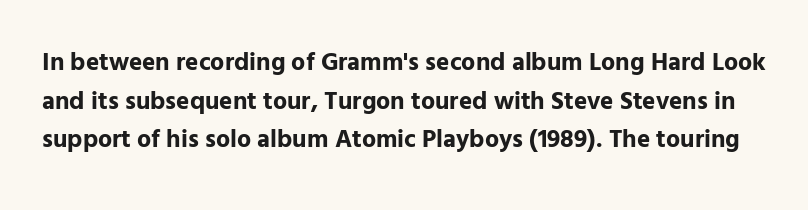
Successive baselines arrive at the customary interval. Any mark beneath the type? The region is blank. A roman cut, with each character standing at attention. Is the letter spacing exaggerated? No — it looks like the ordinary default. Weight check: bold — yes, fully.
